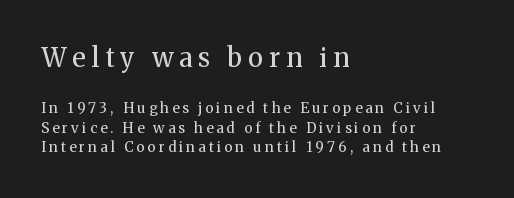
Lines of text with bare space underneath. These two chunks differ in scale, with the top chunk taking the larger measure. Someone cranked the tracking dial way up on this one. The paragraph has a hard left edge and a soft right edge. The passage shown is not bold in any degree. Posture: upright roman.
